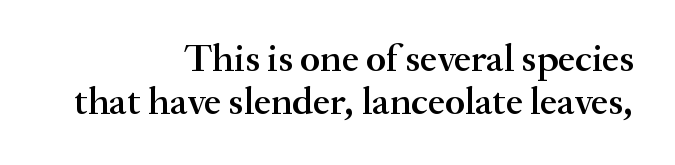
Q: Is the text bold? A: Semi-bold.
Q: Is the text italic (slanted)? A: No, it is upright.
Q: Is the typeface a serif or a sans-serif typeface? A: Serif.
Q: Is the text underlined? A: No.
Q: How is the paragraph aligned? A: Right-aligned.
Q: Is the spacing between letters normal or unusually wide? A: Normal.
Q: Is the spacing between lines tight, normal or loose? A: Tight.
Q: Width (condensed, normal, or wide)? A: Normal.
Q: Stroke contrast? A: Medium.
Q: x-height? A: Small.
Q: Monospaced? A: No.
